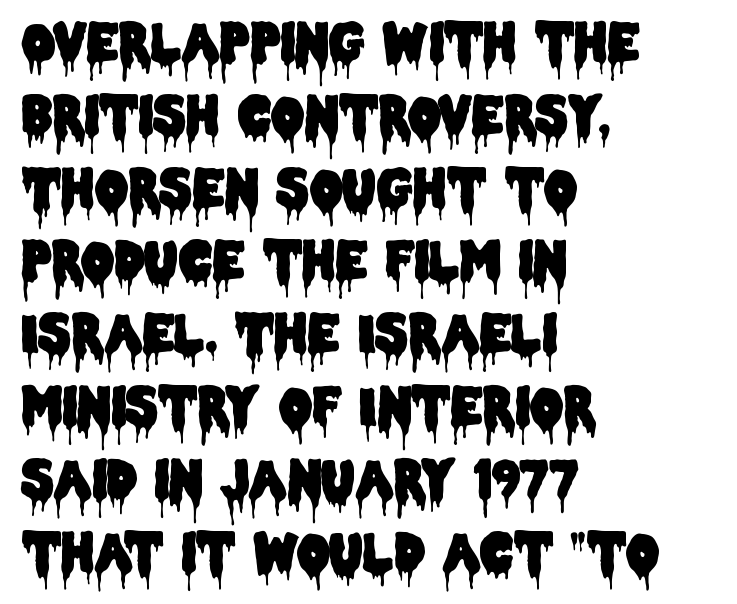
Q: Is the text italic (slanted)? A: No, it is upright.
Q: Is the typeface a serif or a sans-serif typeface? A: Sans-serif.
Q: Is the text underlined? A: No.
Q: How is the paragraph aligned? A: Left-aligned.
Q: Is the spacing between letters normal or unusually wide? A: Normal.
Q: Is the spacing between lines tight, normal or loose? A: Normal.
Q: Width (condensed, normal, or wide)? A: Condensed.
Q: Stroke contrast? A: Low.
Q: x-height? A: Large.
Q: Monospaced? A: No.
